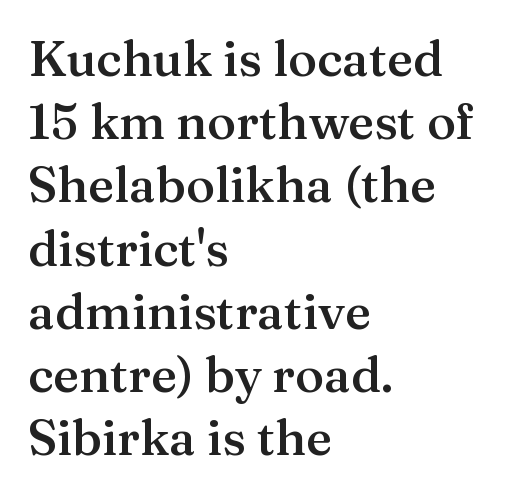
{"serif": "yes", "italic": "no", "bold": "semi", "weight": "semibold", "width": "normal", "stroke_contrast": "medium", "x_height": "medium", "monospaced": "no", "underline": "no", "align": "left", "line_spacing": "normal", "line_spacing_ratio": 1.29, "letter_spacing": "normal", "letter_spacing_em": 0.0, "glyph_px": 49}
